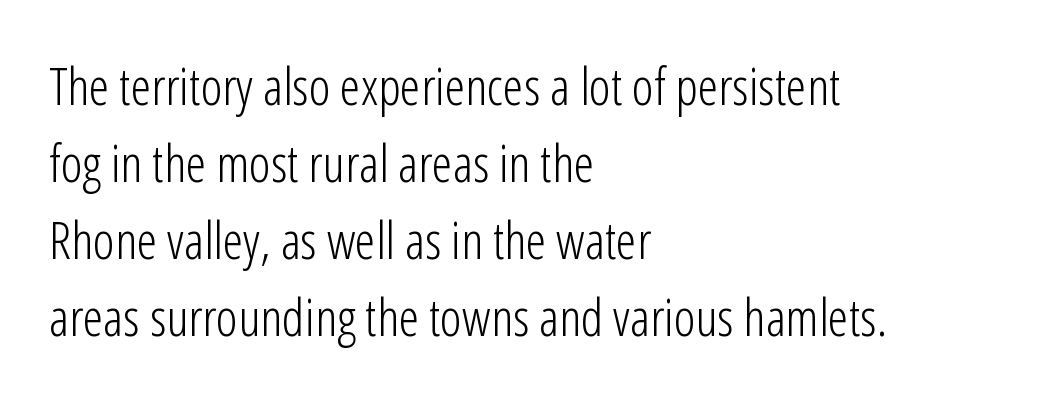
{"serif": "no", "italic": "no", "bold": "no", "weight": "light", "width": "condensed", "stroke_contrast": "low", "x_height": "medium", "monospaced": "no", "underline": "no", "align": "left", "line_spacing": "normal", "line_spacing_ratio": 1.48, "letter_spacing": "normal", "letter_spacing_em": 0.0, "glyph_px": 52}
